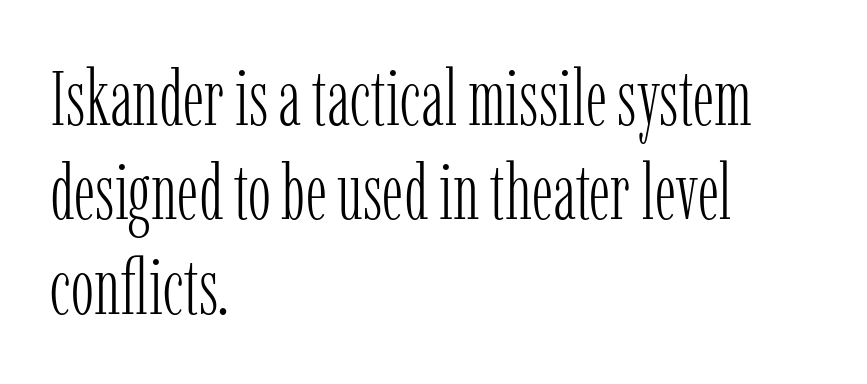
{"serif": "yes", "italic": "no", "bold": "no", "weight": "light", "width": "condensed", "stroke_contrast": "low", "x_height": "medium", "monospaced": "no", "underline": "no", "align": "left", "line_spacing_ratio": 1.21, "letter_spacing": "normal", "letter_spacing_em": 0.0, "glyph_px": 78}
